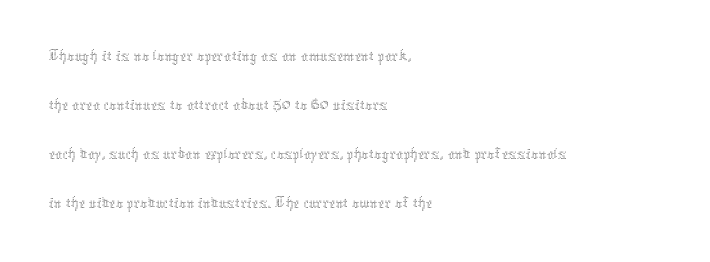
Q: Is the text bold? A: No.
Q: Is the text italic (slanted)? A: No, it is upright.
Q: Is the text underlined? A: No.
Q: How is the paragraph aligned? A: Left-aligned.
Q: Is the spacing between letters normal or unusually wide? A: Normal.
Q: Is the spacing between lines tight, normal or loose? A: Normal.
Q: Width (condensed, normal, or wide)? A: Normal.
Q: Stroke contrast? A: Medium.
Q: x-height? A: Medium.
Q: Monospaced? A: No.
